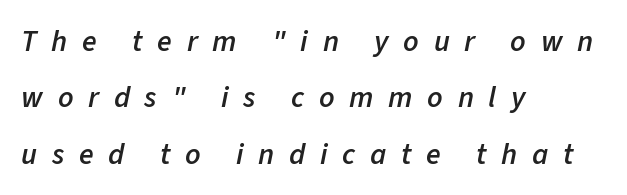
{"italic": "yes", "lean": "right", "slant_degrees": 11, "bold": "semi", "weight": "semibold", "width": "normal", "stroke_contrast": "low", "x_height": "medium", "monospaced": "no", "underline": "no", "align": "left", "line_spacing_ratio": 1.88, "letter_spacing": "wide", "letter_spacing_em": 0.49, "glyph_px": 30}
